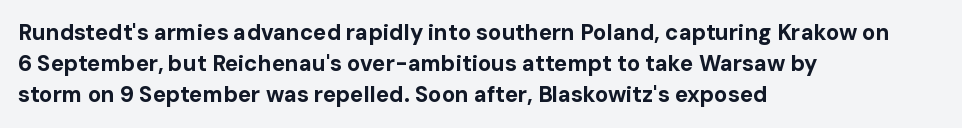
The image shows 22 px bold type, upright; set left-aligned, normal line spacing (1.41x), normal letter spacing, not underlined.
